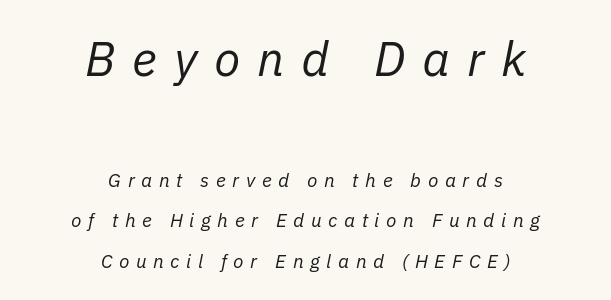
Q: Is the text bold? A: No.
Q: Is the text italic (slanted)? A: Yes, it leans right by about 11 degrees.
Q: Is the text underlined? A: No.
Q: How is the paragraph aligned? A: Centered.
Q: Is the spacing between letters normal or unusually wide? A: Unusually wide.
Q: Is the spacing between lines tight, normal or loose? A: Loose.
Q: Which block of text is set in a larger size, the first (top) or the second (bottom)? A: The first (top) one.
Q: Width (condensed, normal, or wide)? A: Normal.
Q: Stroke contrast? A: Low.
Q: x-height? A: Medium.
Q: Monospaced? A: No.
